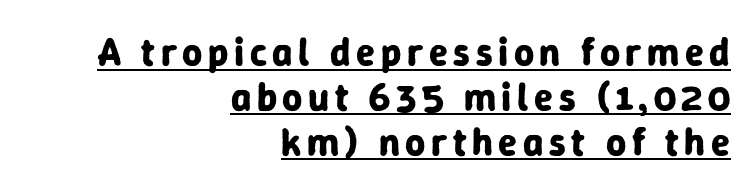
The image shows 39 px bold sans-serif type, upright; set right-aligned, tight line spacing (1.15x), underlined; low stroke contrast and a medium x-height.
